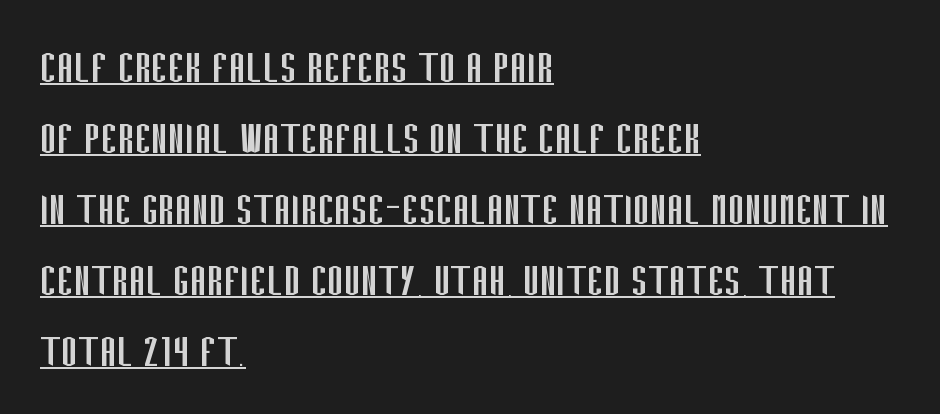
Q: Is the text bold? A: No.
Q: Is the text italic (slanted)? A: No, it is upright.
Q: Is the typeface a serif or a sans-serif typeface? A: Sans-serif.
Q: Is the text underlined? A: Yes.
Q: How is the paragraph aligned? A: Left-aligned.
Q: Is the spacing between letters normal or unusually wide? A: Normal.
Q: Is the spacing between lines tight, normal or loose? A: Normal.
Q: Width (condensed, normal, or wide)? A: Condensed.
Q: Stroke contrast? A: Low.
Q: x-height? A: Large.
Q: Monospaced? A: No.
